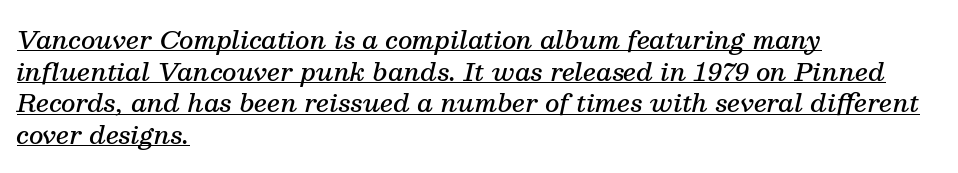
Q: Is the text bold? A: Semi-bold.
Q: Is the text italic (slanted)? A: Yes, it leans right by about 13 degrees.
Q: Is the text underlined? A: Yes.
Q: How is the paragraph aligned? A: Left-aligned.
Q: Is the spacing between letters normal or unusually wide? A: Normal.
Q: Is the spacing between lines tight, normal or loose? A: Normal.
